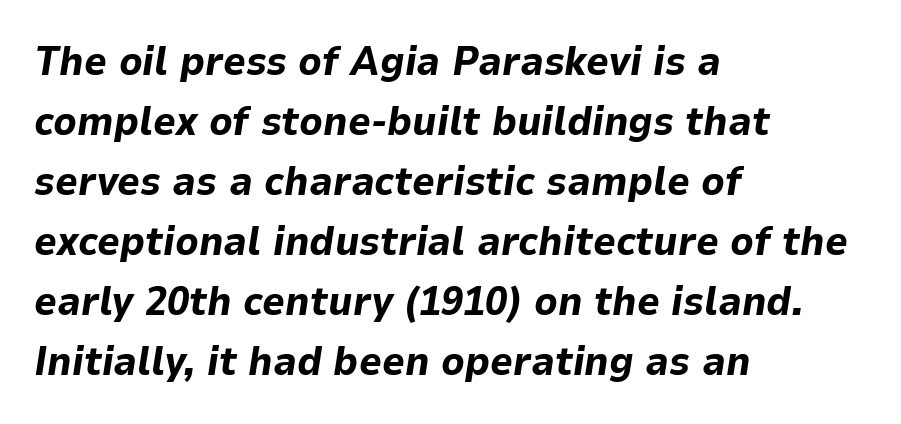
{"italic": "yes", "lean": "right", "slant_degrees": 9, "bold": "yes", "weight": "bold", "width": "normal", "stroke_contrast": "low", "x_height": "medium", "monospaced": "no", "underline": "no", "align": "left", "line_spacing": "normal", "line_spacing_ratio": 1.5, "letter_spacing": "normal", "letter_spacing_em": 0.0, "glyph_px": 40}
